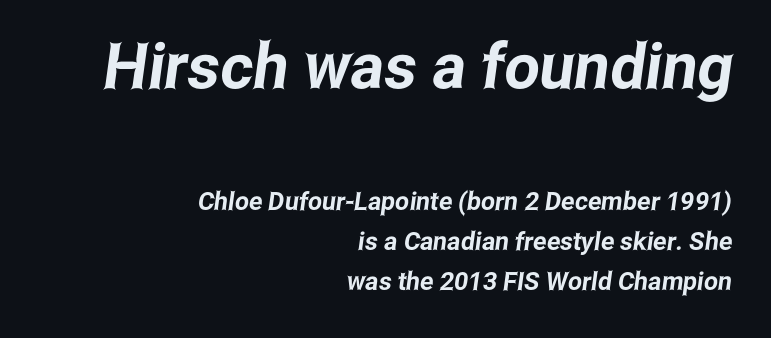
Q: Is the typeface a serif or a sans-serif typeface? A: Sans-serif.
Q: Is the text underlined? A: No.
Q: How is the paragraph aligned? A: Right-aligned.
Q: Is the spacing between letters normal or unusually wide? A: Normal.
Q: Is the spacing between lines tight, normal or loose? A: Normal.
Q: Which block of text is set in a larger size, the first (top) or the second (bottom)? A: The first (top) one.
Q: Width (condensed, normal, or wide)? A: Condensed.
Q: Stroke contrast? A: Low.
Q: x-height? A: Medium.
Q: Monospaced? A: No.
